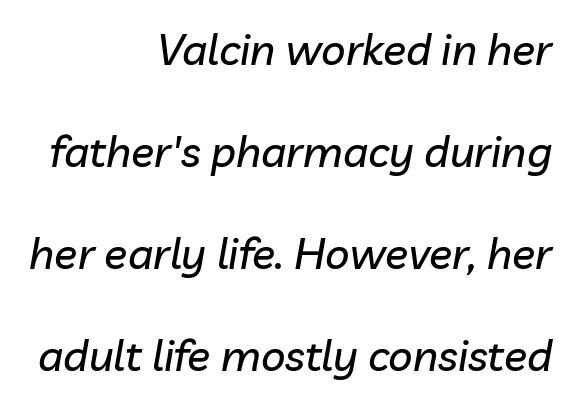
Q: Is the text italic (slanted)? A: Yes, it leans right by about 10 degrees.
Q: Is the text underlined? A: No.
Q: How is the paragraph aligned? A: Right-aligned.
Q: Is the spacing between letters normal or unusually wide? A: Normal.
Q: Is the spacing between lines tight, normal or loose? A: Loose.
Q: Width (condensed, normal, or wide)? A: Normal.
Q: Stroke contrast? A: Low.
Q: x-height? A: Medium.
Q: Monospaced? A: No.
